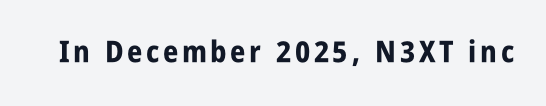
Q: Is the text bold? A: Yes.
Q: Is the text italic (slanted)? A: No, it is upright.
Q: Is the typeface a serif or a sans-serif typeface? A: Sans-serif.
Q: Is the text underlined? A: No.
Q: Width (condensed, normal, or wide)? A: Condensed.
Q: Stroke contrast? A: Low.
Q: x-height? A: Large.
Q: Monospaced? A: No.
